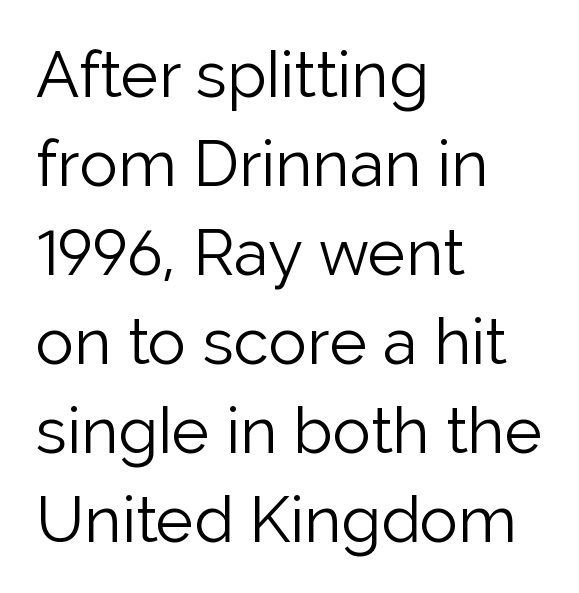
Q: Is the text bold? A: No.
Q: Is the text italic (slanted)? A: No, it is upright.
Q: Is the typeface a serif or a sans-serif typeface? A: Sans-serif.
Q: Is the text underlined? A: No.
Q: How is the paragraph aligned? A: Left-aligned.
Q: Is the spacing between letters normal or unusually wide? A: Normal.
Q: Is the spacing between lines tight, normal or loose? A: Normal.
Q: Width (condensed, normal, or wide)? A: Normal.
Q: Stroke contrast? A: Low.
Q: x-height? A: Medium.
Q: Monospaced? A: No.
